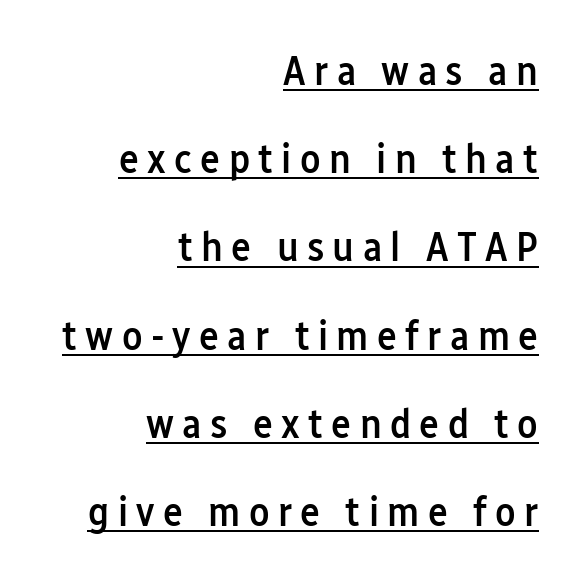
The image shows 42 px semibold, condensed sans-serif type, upright; set right-aligned, loose line spacing (2.1x), unusually wide letter spacing (+0.2 em), underlined; low stroke contrast and a medium x-height.
